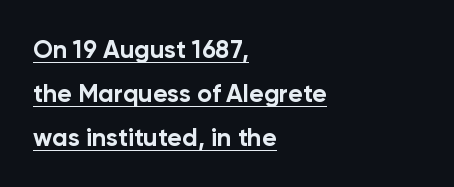
Q: Is the text bold? A: Yes.
Q: Is the text italic (slanted)? A: No, it is upright.
Q: Is the text underlined? A: Yes.
Q: How is the paragraph aligned? A: Left-aligned.
Q: Is the spacing between letters normal or unusually wide? A: Normal.
